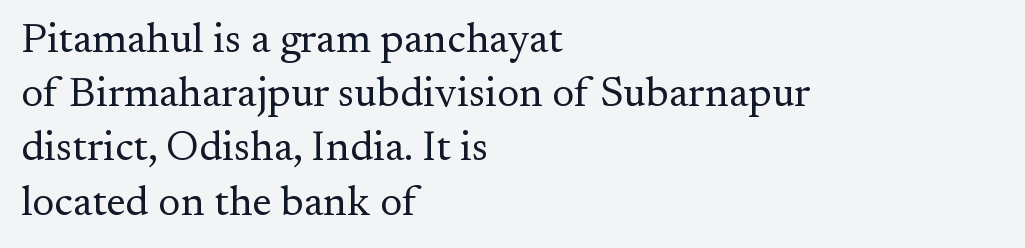
{"serif": "yes", "italic": "no", "bold": "no", "weight": "regular", "width": "normal", "stroke_contrast": "medium", "x_height": "small", "monospaced": "no", "underline": "no", "align": "left", "line_spacing": "normal", "line_spacing_ratio": 1.29, "letter_spacing": "normal", "letter_spacing_em": 0.0, "glyph_px": 42}
